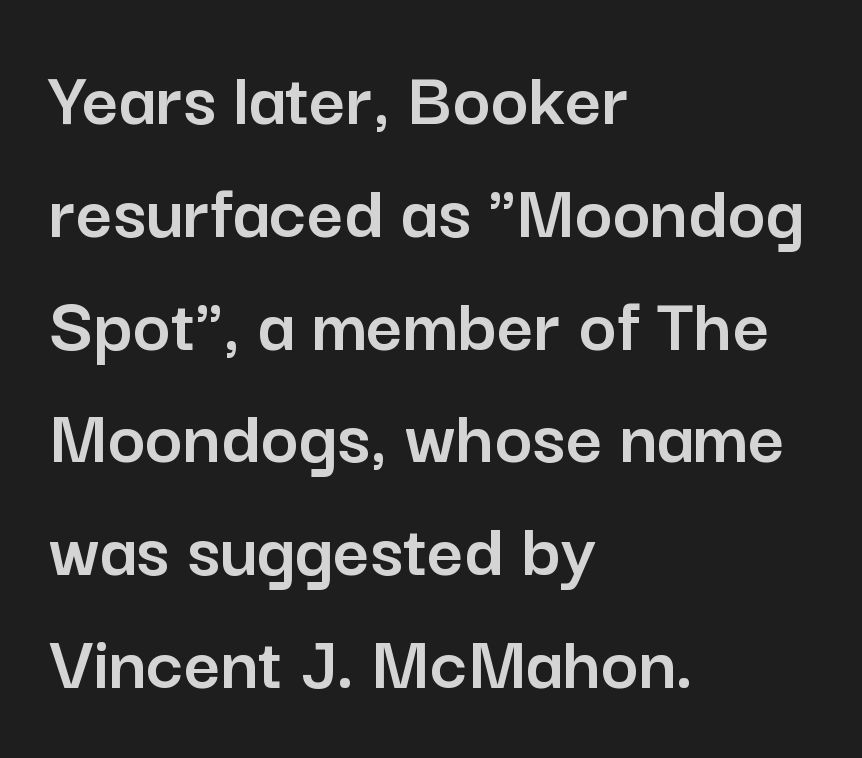
Q: Is the text italic (slanted)? A: No, it is upright.
Q: Is the typeface a serif or a sans-serif typeface? A: Sans-serif.
Q: Is the text underlined? A: No.
Q: How is the paragraph aligned? A: Left-aligned.
Q: Is the spacing between letters normal or unusually wide? A: Normal.
Q: Is the spacing between lines tight, normal or loose? A: Normal.
Q: Width (condensed, normal, or wide)? A: Normal.
Q: Stroke contrast? A: Low.
Q: x-height? A: Medium.
Q: Monospaced? A: No.
